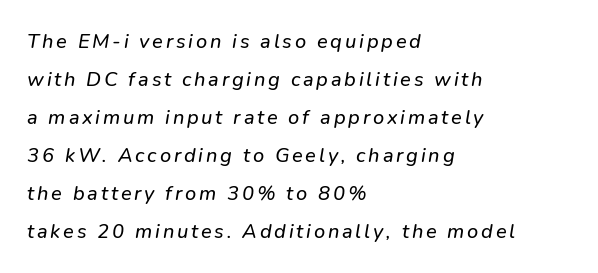
Q: Is the text italic (slanted)? A: Yes, it leans right by about 9 degrees.
Q: Is the text underlined? A: No.
Q: How is the paragraph aligned? A: Left-aligned.
Q: Is the spacing between lines tight, normal or loose? A: Loose.
